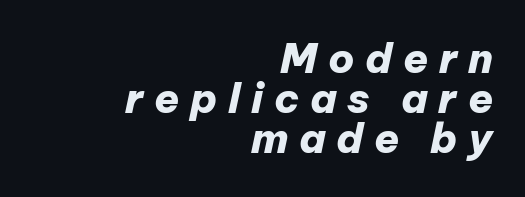
{"italic": "yes", "lean": "right", "slant_degrees": 12, "bold": "yes", "weight": "heavy", "width": "normal", "stroke_contrast": "low", "x_height": "medium", "monospaced": "no", "underline": "no", "align": "right", "line_spacing": "tight", "line_spacing_ratio": 0.98, "letter_spacing": "wide", "letter_spacing_em": 0.26, "glyph_px": 41}
